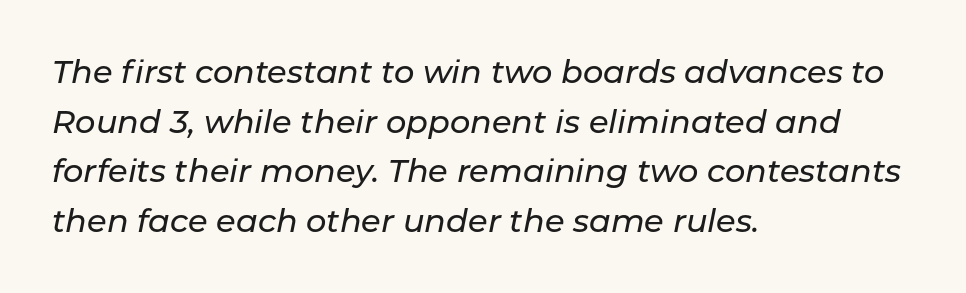
{"italic": "yes", "lean": "right", "slant_degrees": 11, "width": "normal", "stroke_contrast": "low", "x_height": "medium", "monospaced": "no", "underline": "no", "align": "left", "line_spacing": "normal", "line_spacing_ratio": 1.55, "letter_spacing": "normal", "letter_spacing_em": 0.0, "glyph_px": 32}
